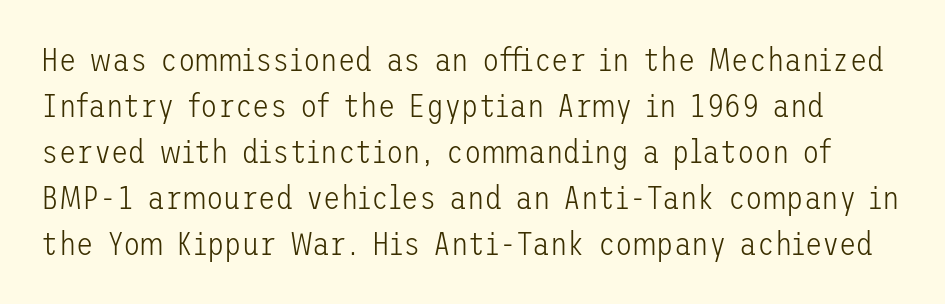
Serifs: no, the terminals of the letterforms are clean. Unmarked baselines from the first word to the last. Vertical stems look standard width or narrower in stroke. The gaps between neighbouring characters are ordinary and unremarkable. No italicization has been applied; the sample stays upright.
